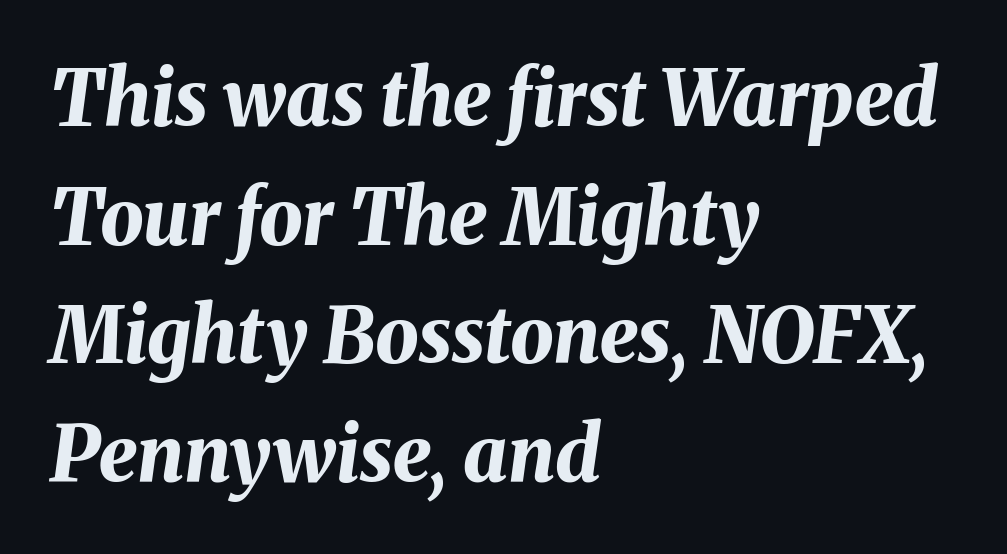
Pretty heavy lettering here — definitely bold. The typography opts for an oblique posture over an upright one. In CSS terms this would be text-align: left. The rendering uses natural spacing where letterforms have individual widths. Leading matches the norm, producing a regular column.
